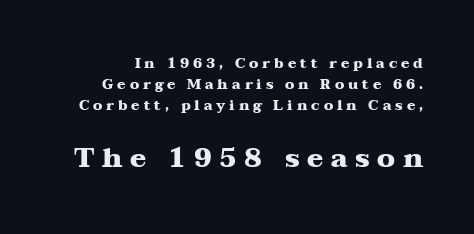
Q: Is the text bold? A: Yes.
Q: Is the text italic (slanted)? A: No, it is upright.
Q: Is the text underlined? A: No.
Q: Is the spacing between letters normal or unusually wide? A: Unusually wide.
Q: Is the spacing between lines tight, normal or loose? A: Normal.
Q: Which block of text is set in a larger size, the first (top) or the second (bottom)? A: The second (bottom) one.
